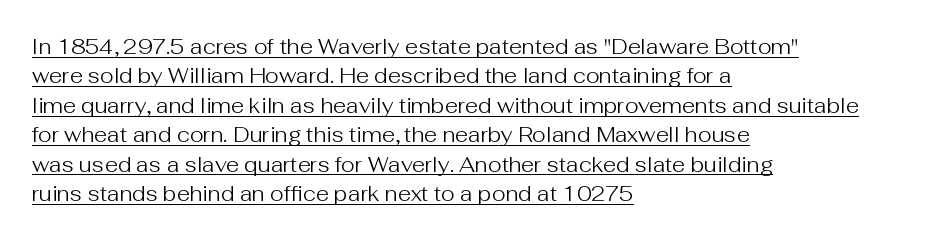
The image shows 21 px text type, upright; set left-aligned, normal line spacing (1.4x), normal letter spacing, underlined.
